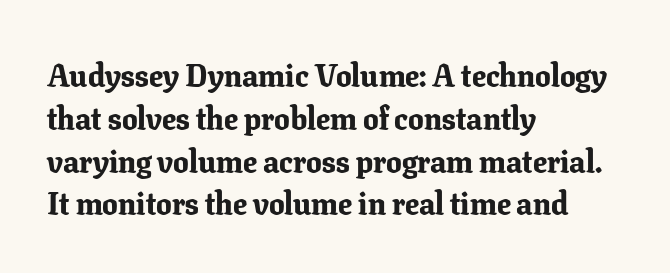
{"serif": "yes", "italic": "no", "bold": "yes", "weight": "bold", "width": "normal", "stroke_contrast": "low", "x_height": "medium", "monospaced": "no", "underline": "no", "align": "left", "line_spacing": "normal", "line_spacing_ratio": 1.38, "letter_spacing": "normal", "letter_spacing_em": 0.0, "glyph_px": 31}
